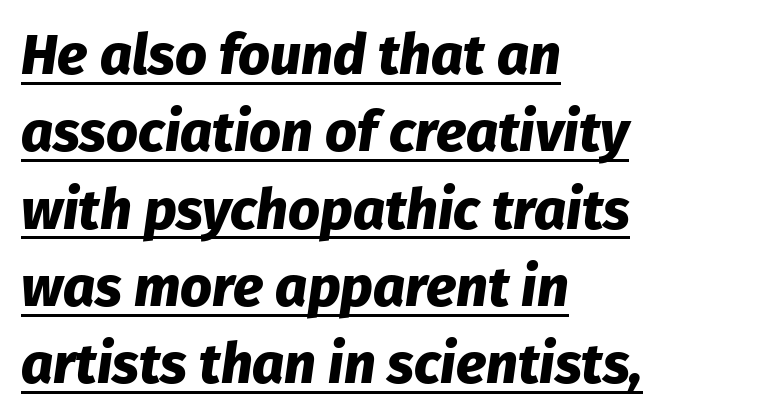
Q: Is the text bold? A: Yes.
Q: Is the text italic (slanted)? A: Yes, it leans right by about 8 degrees.
Q: Is the text underlined? A: Yes.
Q: How is the paragraph aligned? A: Left-aligned.
Q: Is the spacing between letters normal or unusually wide? A: Normal.
Q: Is the spacing between lines tight, normal or loose? A: Normal.
Q: Width (condensed, normal, or wide)? A: Normal.
Q: Stroke contrast? A: Low.
Q: x-height? A: Medium.
Q: Monospaced? A: No.
